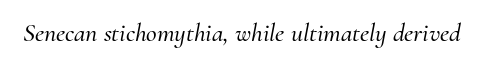
{"italic": "yes", "lean": "right", "slant_degrees": 10, "underline": "no", "letter_spacing": "normal", "letter_spacing_em": 0.0, "glyph_px": 26}
